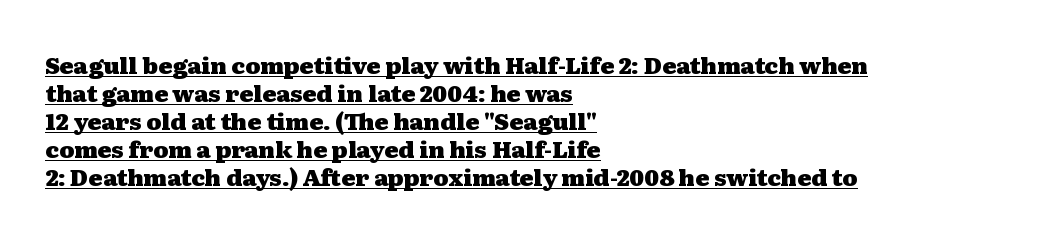
The image shows 23 px bold type, upright; set left-aligned, line spacing 1.22x, normal letter spacing, underlined.
